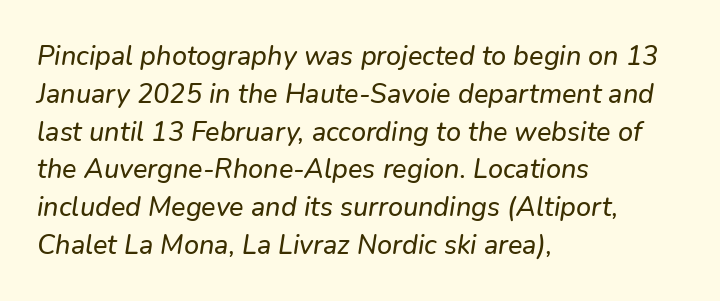
The image shows 27 px text type, italic (leaning right); set left-aligned, normal line spacing (1.4x), normal letter spacing, not underlined.
